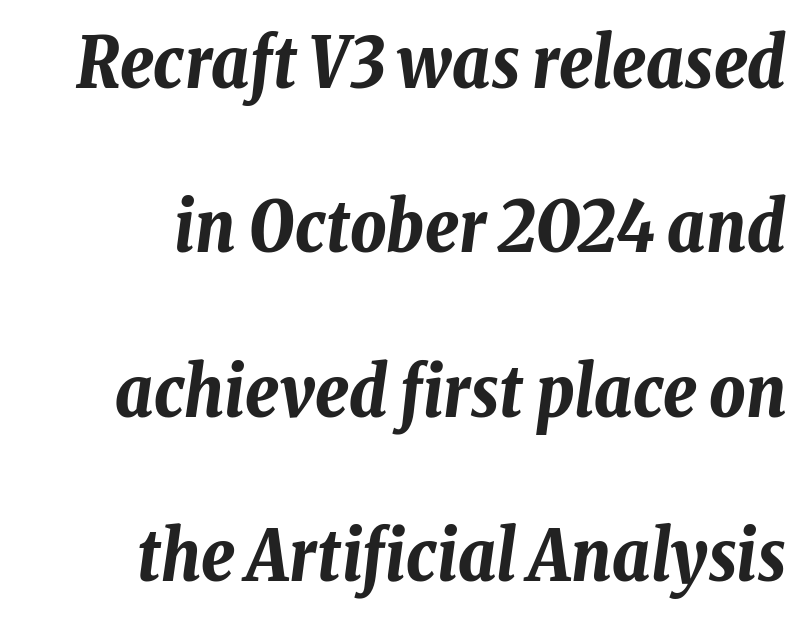
How heavy is the stroke? Heavy — this is a bold. Horizontally, the lines are justified to the trailing edge only. Style check: oblique. Leading: increased. Is this a fixed-width face? No — the glyphs have proportional, varying widths. The horizontal fit of the characters is conventional and even.
